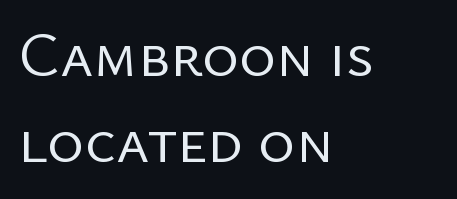
Q: Is the text bold? A: No.
Q: Is the text italic (slanted)? A: No, it is upright.
Q: Is the typeface a serif or a sans-serif typeface? A: Sans-serif.
Q: Is the text underlined? A: No.
Q: How is the paragraph aligned? A: Left-aligned.
Q: Is the spacing between letters normal or unusually wide? A: Normal.
Q: Is the spacing between lines tight, normal or loose? A: Normal.
Q: Width (condensed, normal, or wide)? A: Normal.
Q: Stroke contrast? A: Low.
Q: x-height? A: Medium.
Q: Monospaced? A: No.
